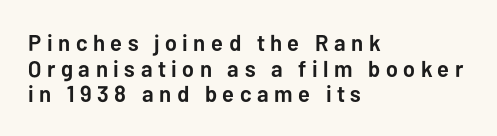
The image shows 23 px bold type, upright; set left-aligned, tight line spacing (1.11x), unusually wide letter spacing (+0.24 em), not underlined.
